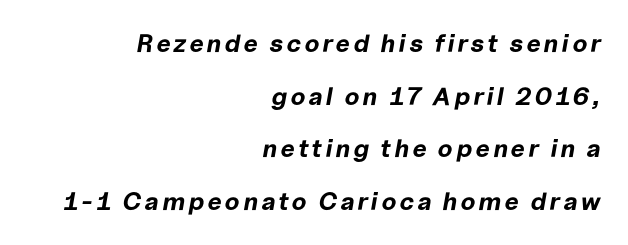
Q: Is the text bold? A: Yes.
Q: Is the text italic (slanted)? A: Yes, it leans right by about 10 degrees.
Q: Is the text underlined? A: No.
Q: How is the paragraph aligned? A: Right-aligned.
Q: Is the spacing between lines tight, normal or loose? A: Loose.
